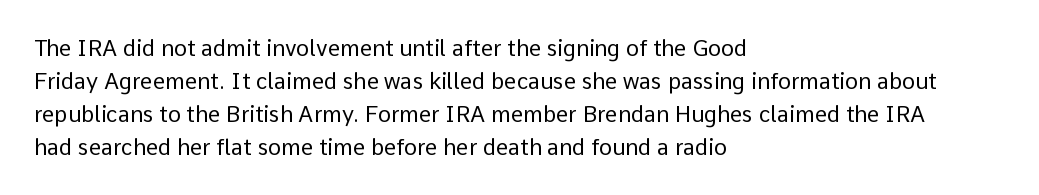
{"italic": "no", "bold": "no", "underline": "no", "align": "left", "line_spacing": "normal", "line_spacing_ratio": 1.5, "letter_spacing": "normal", "letter_spacing_em": 0.0, "glyph_px": 22}
